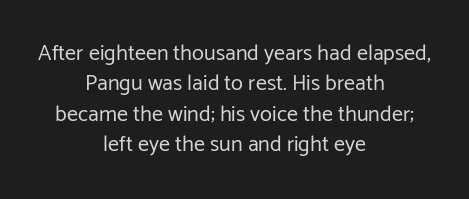
Q: Is the text bold? A: No.
Q: Is the text italic (slanted)? A: No, it is upright.
Q: Is the text underlined? A: No.
Q: How is the paragraph aligned? A: Centered.
Q: Is the spacing between letters normal or unusually wide? A: Normal.
Q: Is the spacing between lines tight, normal or loose? A: Normal.
